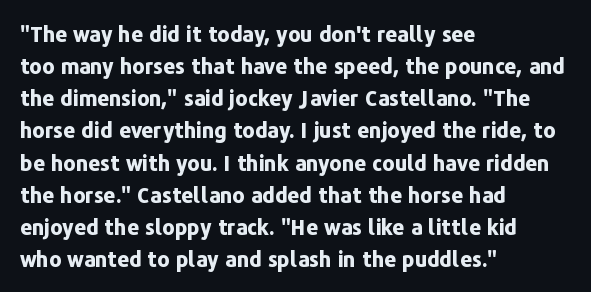
Q: Is the text bold? A: Yes.
Q: Is the text italic (slanted)? A: No, it is upright.
Q: Is the text underlined? A: No.
Q: How is the paragraph aligned? A: Left-aligned.
Q: Is the spacing between letters normal or unusually wide? A: Normal.
Q: Is the spacing between lines tight, normal or loose? A: Normal.
